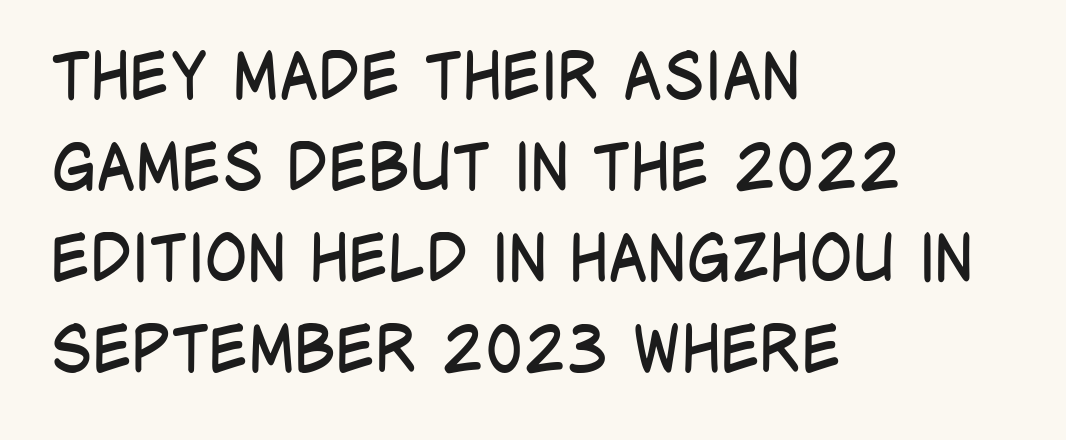
In CSS terms this would be text-align: left. Note: no serifs on the glyphs. The zone under the glyphs is completely vacant. A typesetter would mark this as roman, not italic.
